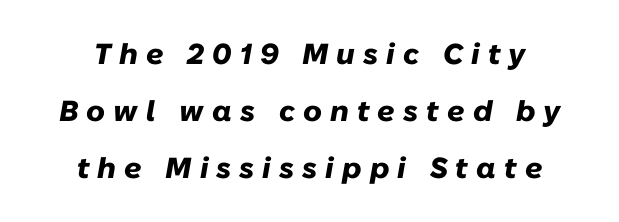
The image shows 29 px heavy type, italic (leaning right); set loose line spacing (1.97x), unusually wide letter spacing (+0.28 em), not underlined; low stroke contrast and a medium x-height.
